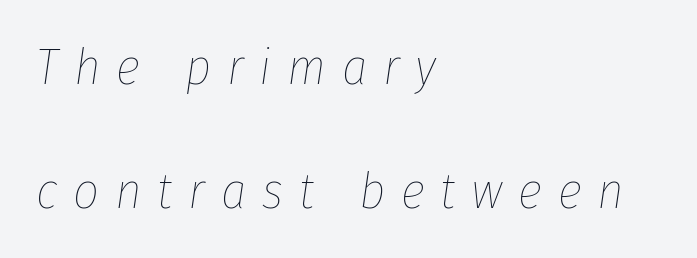
The image shows 51 px thin, condensed type, italic (leaning right); set left-aligned, loose line spacing (2.43x), unusually wide letter spacing (+0.31 em), not underlined; low stroke contrast and a medium x-height.
